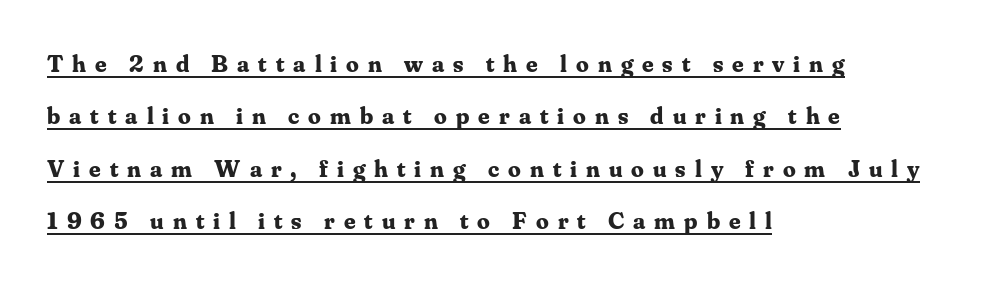
In terms of posture, this sample is upright. The string is rendered with underlining switched on. The paragraph has a hard left edge and a soft right edge. Caption: expanded tracking, letters set apart.
